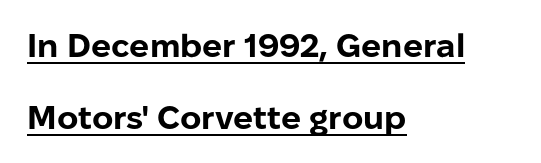
A typesetter would mark this as roman, not italic. How heavy is the stroke? Heavy — this is a bold. Every row of glyphs begins at an identical x-position on the left. Spacing verdict: proportional, widths tailored to each character.
